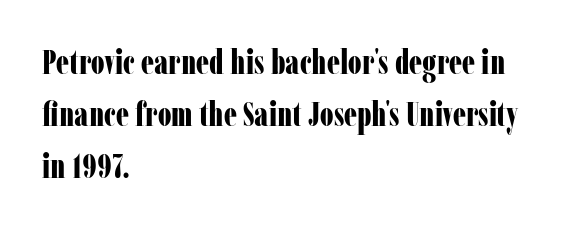
A clean baseline with only descenders dipping below it. This is heavy type, rendered in bold. The passage shown is typeset with a serif family. Every row of glyphs begins at an identical x-position on the left. No extra tracking has been applied to these lines. Each letter keeps its own natural width here, so spacing adapts to shape.
